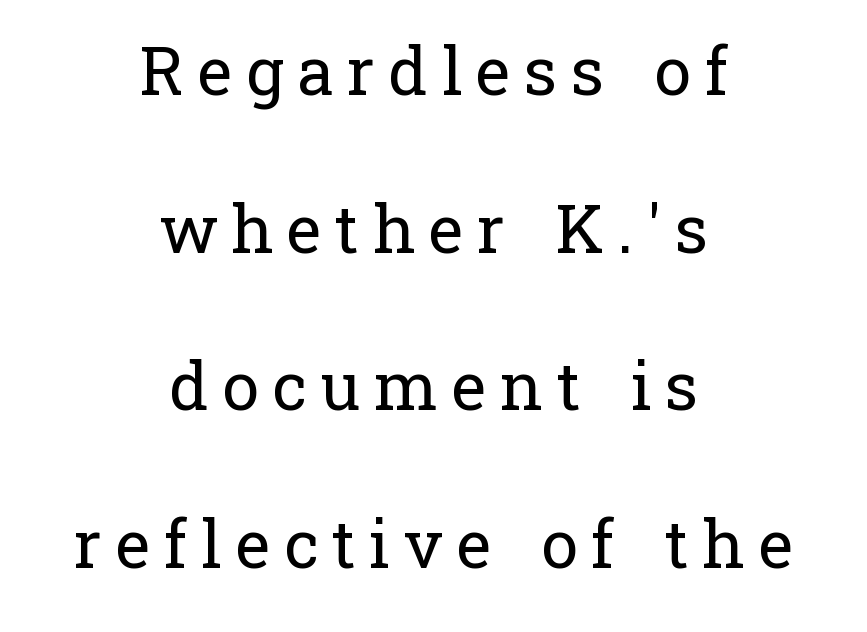
Q: Is the text bold? A: No.
Q: Is the text italic (slanted)? A: No, it is upright.
Q: Is the typeface a serif or a sans-serif typeface? A: Serif.
Q: Is the text underlined? A: No.
Q: How is the paragraph aligned? A: Centered.
Q: Is the spacing between letters normal or unusually wide? A: Unusually wide.
Q: Is the spacing between lines tight, normal or loose? A: Loose.
Q: Width (condensed, normal, or wide)? A: Normal.
Q: Stroke contrast? A: Low.
Q: x-height? A: Medium.
Q: Monospaced? A: No.
